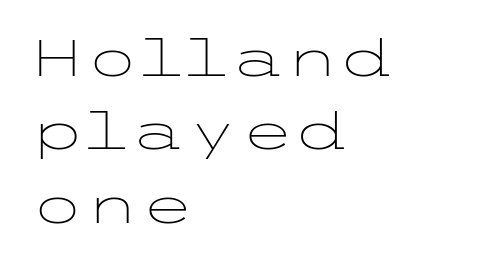
{"serif": "no", "italic": "no", "bold": "no", "weight": "light", "width": "wide", "stroke_contrast": "low", "x_height": "medium", "underline": "no", "align": "left", "line_spacing": "normal", "line_spacing_ratio": 1.47, "letter_spacing": "normal", "letter_spacing_em": 0.0, "glyph_px": 50}
